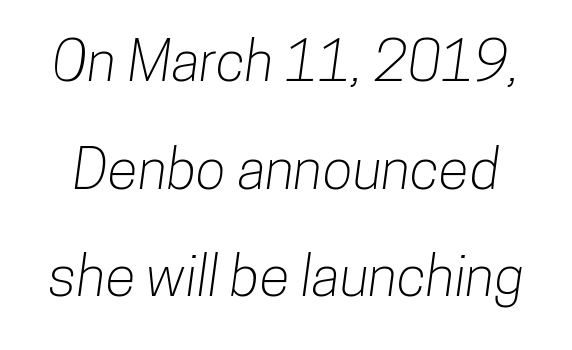
{"serif": "no", "width": "condensed", "stroke_contrast": "low", "x_height": "medium", "monospaced": "no", "underline": "no", "line_spacing": "loose", "line_spacing_ratio": 1.92, "letter_spacing": "normal", "letter_spacing_em": 0.0, "glyph_px": 56}
